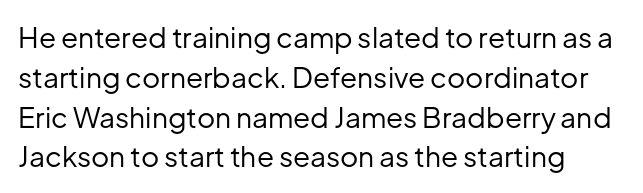
{"serif": "no", "italic": "no", "bold": "no", "weight": "regular", "width": "normal", "stroke_contrast": "low", "x_height": "medium", "monospaced": "no", "underline": "no", "line_spacing": "normal", "line_spacing_ratio": 1.42, "letter_spacing": "normal", "letter_spacing_em": 0.0, "glyph_px": 28}
